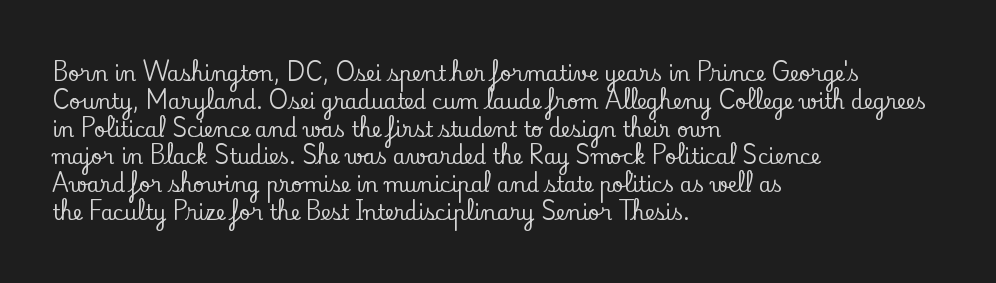
Ordinary non-slanted type is in use. If you drew a ruler down the left edge, every line would touch it. Underlining? Definitely not there. Rows of type keep a routine distance in the vertical direction. Observe the ordinary spacing: letters are neighbours, not strangers.
